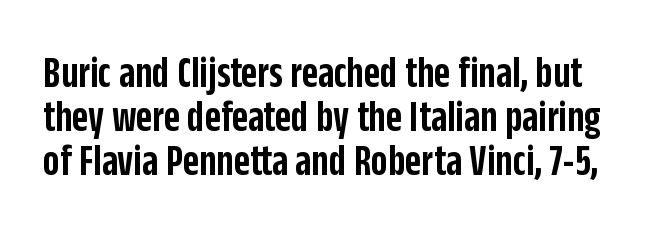
Q: Is the text bold? A: Semi-bold.
Q: Is the text italic (slanted)? A: No, it is upright.
Q: Is the typeface a serif or a sans-serif typeface? A: Sans-serif.
Q: Is the text underlined? A: No.
Q: Is the spacing between letters normal or unusually wide? A: Normal.
Q: Is the spacing between lines tight, normal or loose? A: Tight.
Q: Width (condensed, normal, or wide)? A: Condensed.
Q: Stroke contrast? A: Low.
Q: x-height? A: Large.
Q: Monospaced? A: No.
